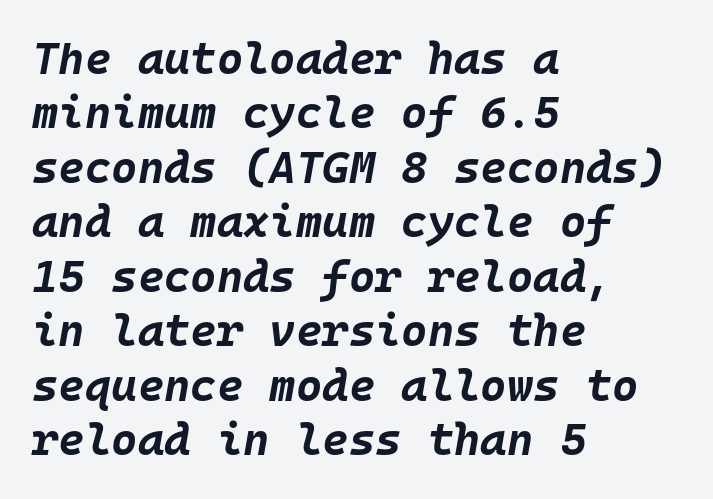
The passage shown is not underscored anywhere. Is the block centered? No — it sits flush against the left margin. Default kerning and tracking; the words read as compact shapes. A full-strength bold gives these letters their thick strokes.
